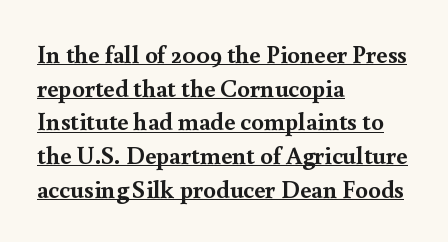
Observe the ordinary spacing: letters are neighbours, not strangers. The words here are underlined. This is the regular roman posture of the typeface. This sample keeps an unexceptional amount of space between lines. The typesetter chose a ragged-right arrangement here.
